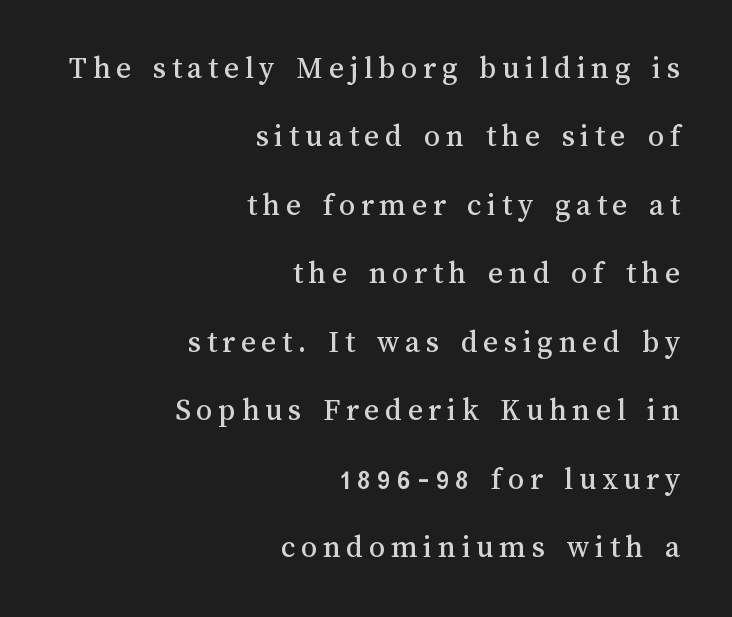
The baseline area is clear. Think of a printed novel: that variable character pitch is what you see here. Honestly, the rows look like they've been pulled way apart. Does the copy run flush right? Yes — the right margin is perfectly even. The lettering holds an erect, upright posture throughout.
